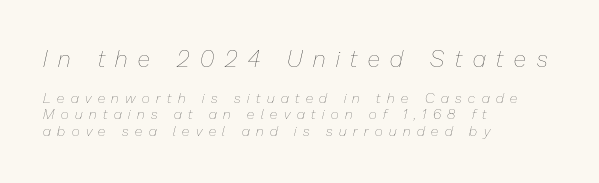
The image shows 23 px text type, italic (leaning right); set left-aligned, line spacing 1.16x, unusually wide letter spacing (+0.47 em), not underlined; the first (top) block is 1.64x larger.
